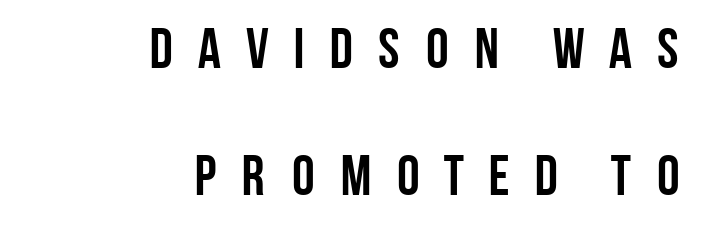
Q: Is the text bold? A: Yes.
Q: Is the text italic (slanted)? A: No, it is upright.
Q: Is the typeface a serif or a sans-serif typeface? A: Sans-serif.
Q: Is the text underlined? A: No.
Q: How is the paragraph aligned? A: Right-aligned.
Q: Is the spacing between letters normal or unusually wide? A: Unusually wide.
Q: Is the spacing between lines tight, normal or loose? A: Loose.
Q: Width (condensed, normal, or wide)? A: Condensed.
Q: Stroke contrast? A: Low.
Q: x-height? A: Large.
Q: Monospaced? A: No.
